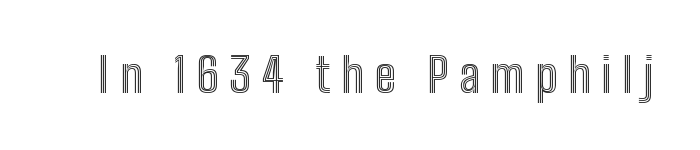
Q: Is the text italic (slanted)? A: No, it is upright.
Q: Is the text underlined? A: No.
Q: Is the spacing between letters normal or unusually wide? A: Unusually wide.
Q: Width (condensed, normal, or wide)? A: Condensed.
Q: x-height? A: Medium.
Q: Monospaced? A: No.
